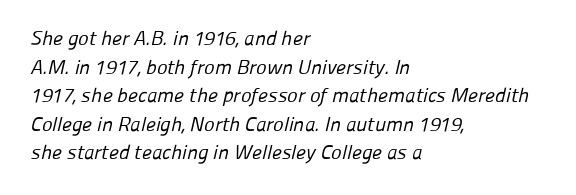
{"bold": "no", "underline": "no", "align": "left", "line_spacing": "normal", "line_spacing_ratio": 1.43, "letter_spacing": "normal", "letter_spacing_em": 0.0, "glyph_px": 20}
